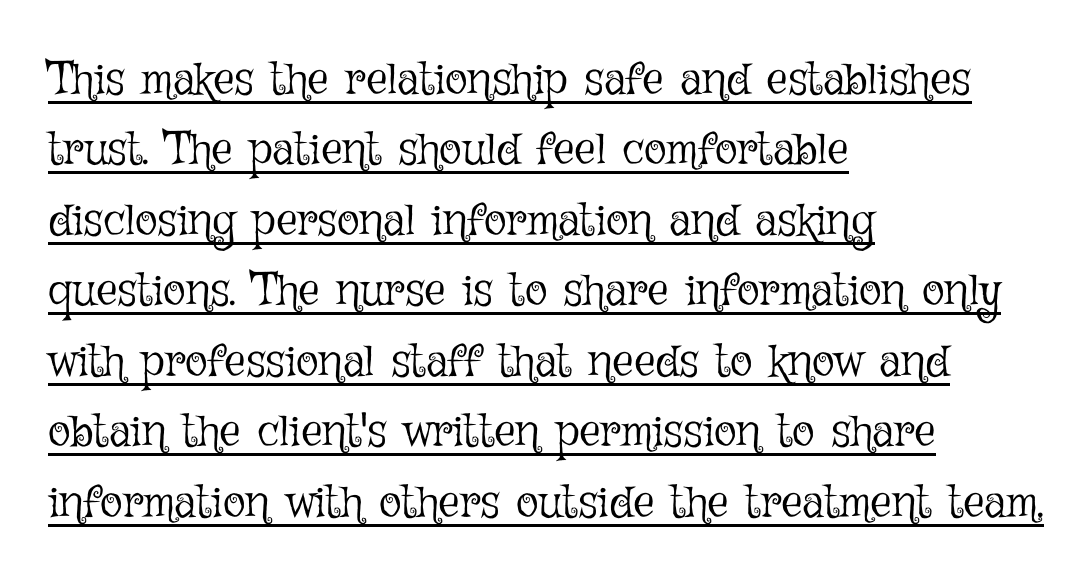
{"italic": "no", "bold": "no", "weight": "light", "width": "normal", "stroke_contrast": "low", "x_height": "medium", "monospaced": "no", "underline": "yes", "align": "left", "line_spacing": "normal", "line_spacing_ratio": 1.5, "letter_spacing": "normal", "letter_spacing_em": 0.0, "glyph_px": 47}
